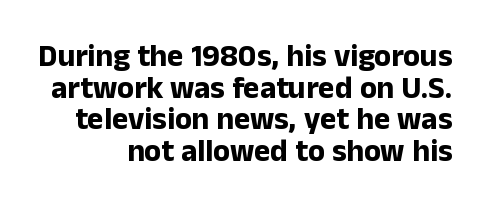
Q: Is the text bold? A: Yes.
Q: Is the text italic (slanted)? A: No, it is upright.
Q: Is the typeface a serif or a sans-serif typeface? A: Sans-serif.
Q: Is the text underlined? A: No.
Q: How is the paragraph aligned? A: Right-aligned.
Q: Is the spacing between letters normal or unusually wide? A: Normal.
Q: Is the spacing between lines tight, normal or loose? A: Tight.
Q: Width (condensed, normal, or wide)? A: Normal.
Q: Stroke contrast? A: Low.
Q: x-height? A: Medium.
Q: Monospaced? A: No.
